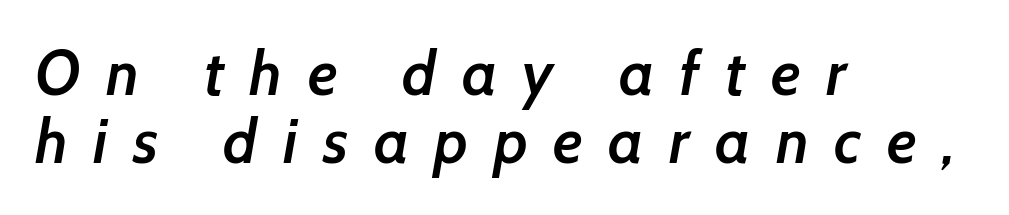
Q: Is the text bold? A: Semi-bold.
Q: Is the typeface a serif or a sans-serif typeface? A: Sans-serif.
Q: Is the text underlined? A: No.
Q: How is the paragraph aligned? A: Left-aligned.
Q: Is the spacing between letters normal or unusually wide? A: Unusually wide.
Q: Is the spacing between lines tight, normal or loose? A: Tight.
Q: Width (condensed, normal, or wide)? A: Normal.
Q: Stroke contrast? A: Low.
Q: x-height? A: Medium.
Q: Monospaced? A: No.
